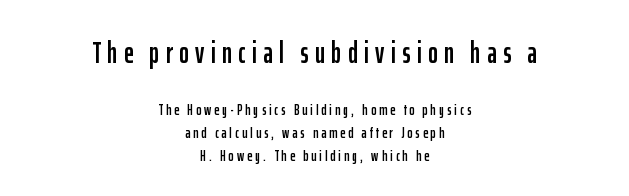
Q: Is the text italic (slanted)? A: No, it is upright.
Q: Is the typeface a serif or a sans-serif typeface? A: Sans-serif.
Q: Is the text underlined? A: No.
Q: How is the paragraph aligned? A: Centered.
Q: Is the spacing between letters normal or unusually wide? A: Unusually wide.
Q: Is the spacing between lines tight, normal or loose? A: Normal.
Q: Which block of text is set in a larger size, the first (top) or the second (bottom)? A: The first (top) one.
Q: Width (condensed, normal, or wide)? A: Condensed.
Q: Stroke contrast? A: Low.
Q: x-height? A: Medium.
Q: Monospaced? A: No.
